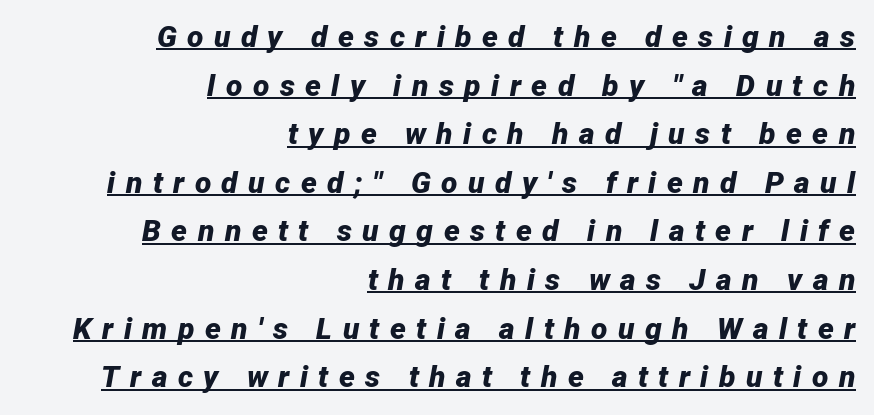
Q: Is the text bold? A: Yes.
Q: Is the text italic (slanted)? A: Yes, it leans right by about 12 degrees.
Q: Is the text underlined? A: Yes.
Q: How is the paragraph aligned? A: Right-aligned.
Q: Is the spacing between letters normal or unusually wide? A: Unusually wide.
Q: Is the spacing between lines tight, normal or loose? A: Normal.
Q: Width (condensed, normal, or wide)? A: Normal.
Q: Stroke contrast? A: Low.
Q: x-height? A: Medium.
Q: Monospaced? A: No.
